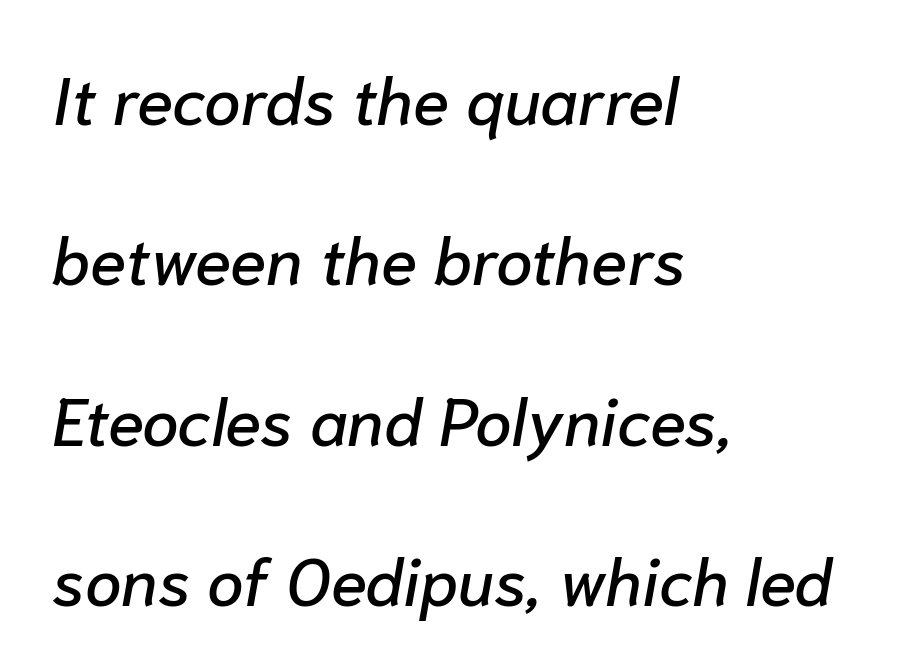
{"italic": "yes", "lean": "right", "slant_degrees": 10, "width": "normal", "stroke_contrast": "low", "x_height": "medium", "monospaced": "no", "underline": "no", "align": "left", "line_spacing": "loose", "line_spacing_ratio": 2.43, "letter_spacing": "normal", "letter_spacing_em": 0.0, "glyph_px": 66}
